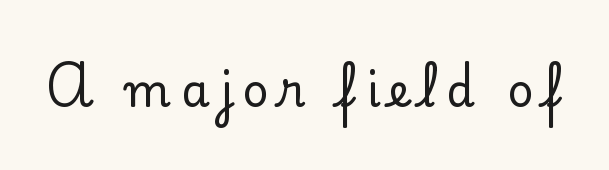
Q: Is the text italic (slanted)? A: No, it is upright.
Q: Is the typeface a serif or a sans-serif typeface? A: Serif.
Q: Is the text underlined? A: No.
Q: Is the spacing between letters normal or unusually wide? A: Unusually wide.
Q: Width (condensed, normal, or wide)? A: Normal.
Q: Stroke contrast? A: Low.
Q: x-height? A: Small.
Q: Monospaced? A: No.
